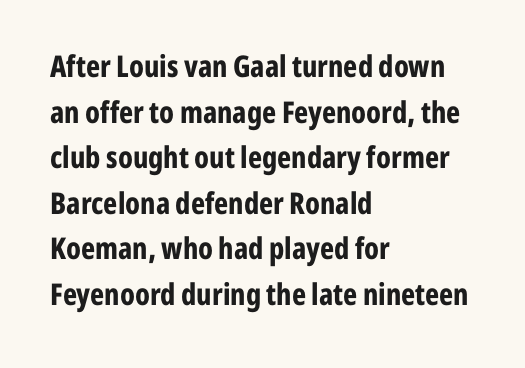
{"serif": "no", "italic": "no", "bold": "yes", "weight": "bold", "width": "condensed", "stroke_contrast": "low", "x_height": "medium", "monospaced": "no", "underline": "no", "align": "left", "line_spacing": "normal", "line_spacing_ratio": 1.52, "letter_spacing": "normal", "letter_spacing_em": 0.0, "glyph_px": 30}
